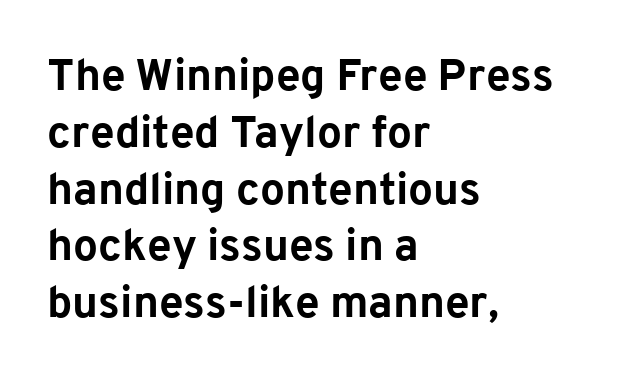
{"serif": "no", "italic": "no", "bold": "yes", "weight": "bold", "width": "normal", "stroke_contrast": "low", "x_height": "medium", "monospaced": "no", "underline": "no", "align": "left", "line_spacing": "normal", "line_spacing_ratio": 1.29, "letter_spacing": "normal", "letter_spacing_em": 0.0, "glyph_px": 44}
